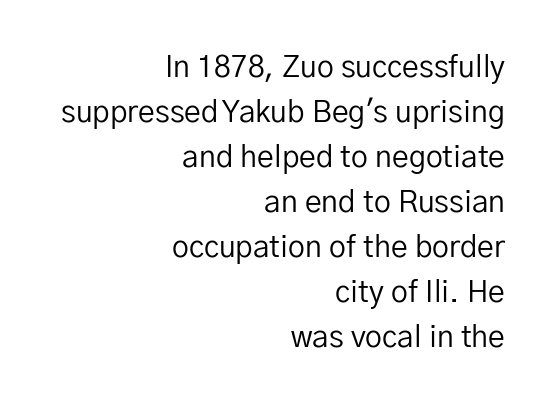
Q: Is the text bold? A: No.
Q: Is the text italic (slanted)? A: No, it is upright.
Q: Is the typeface a serif or a sans-serif typeface? A: Sans-serif.
Q: Is the text underlined? A: No.
Q: How is the paragraph aligned? A: Right-aligned.
Q: Is the spacing between letters normal or unusually wide? A: Normal.
Q: Is the spacing between lines tight, normal or loose? A: Normal.
Q: Width (condensed, normal, or wide)? A: Normal.
Q: Stroke contrast? A: Low.
Q: x-height? A: Medium.
Q: Monospaced? A: No.
